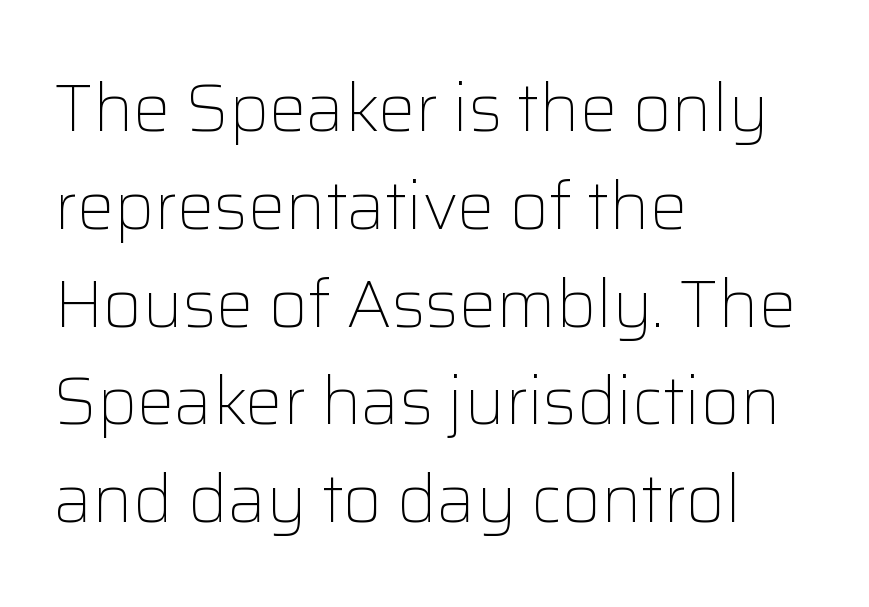
{"serif": "no", "italic": "no", "bold": "no", "weight": "light", "width": "normal", "stroke_contrast": "low", "x_height": "medium", "monospaced": "no", "underline": "no", "align": "left", "line_spacing": "normal", "line_spacing_ratio": 1.46, "letter_spacing": "normal", "letter_spacing_em": 0.0, "glyph_px": 67}
